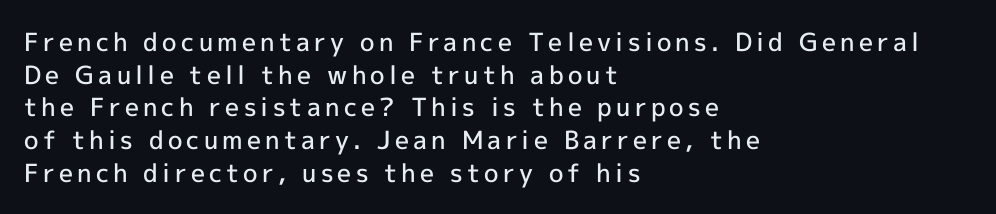
Q: Is the text bold? A: Semi-bold.
Q: Is the text italic (slanted)? A: No, it is upright.
Q: Is the text underlined? A: No.
Q: How is the paragraph aligned? A: Left-aligned.
Q: Is the spacing between lines tight, normal or loose? A: Normal.
